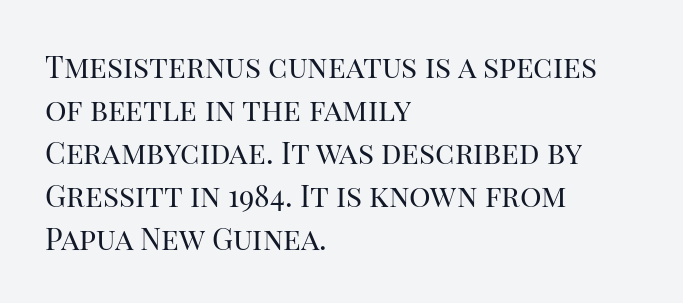
{"serif": "yes", "italic": "no", "bold": "no", "weight": "regular", "width": "normal", "stroke_contrast": "high", "x_height": "large", "monospaced": "no", "underline": "no", "align": "left", "line_spacing": "normal", "line_spacing_ratio": 1.43, "letter_spacing": "normal", "letter_spacing_em": 0.0, "glyph_px": 30}
